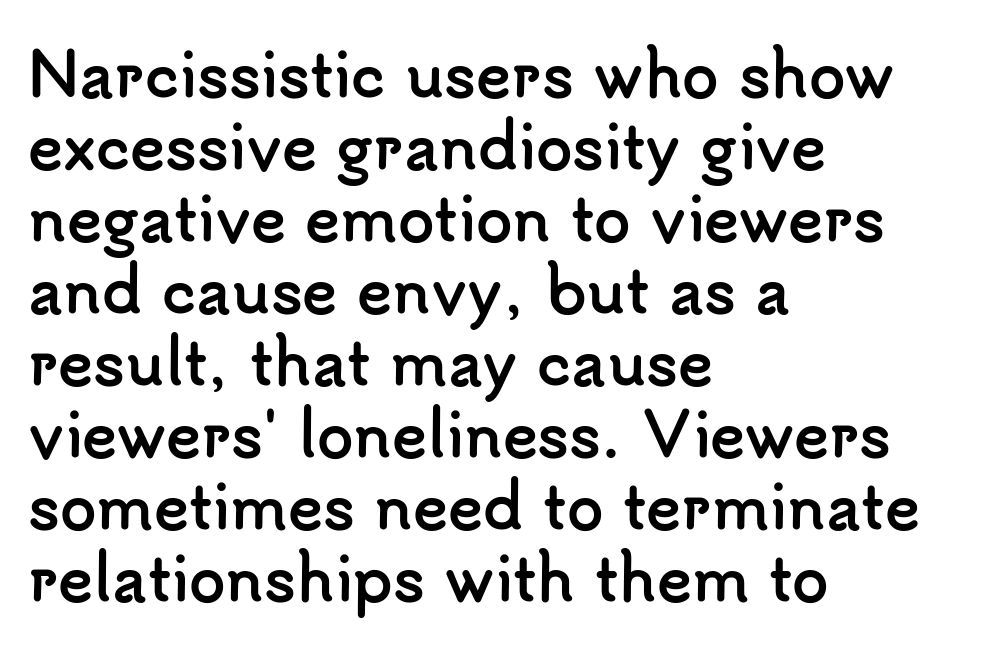
These lines were composed using upright roman letters. Examine the stroke ends and you'll find no serifs. Is the type bold? Yes — the strokes are clearly thick and heavy. The string is rendered with underlining switched off.
